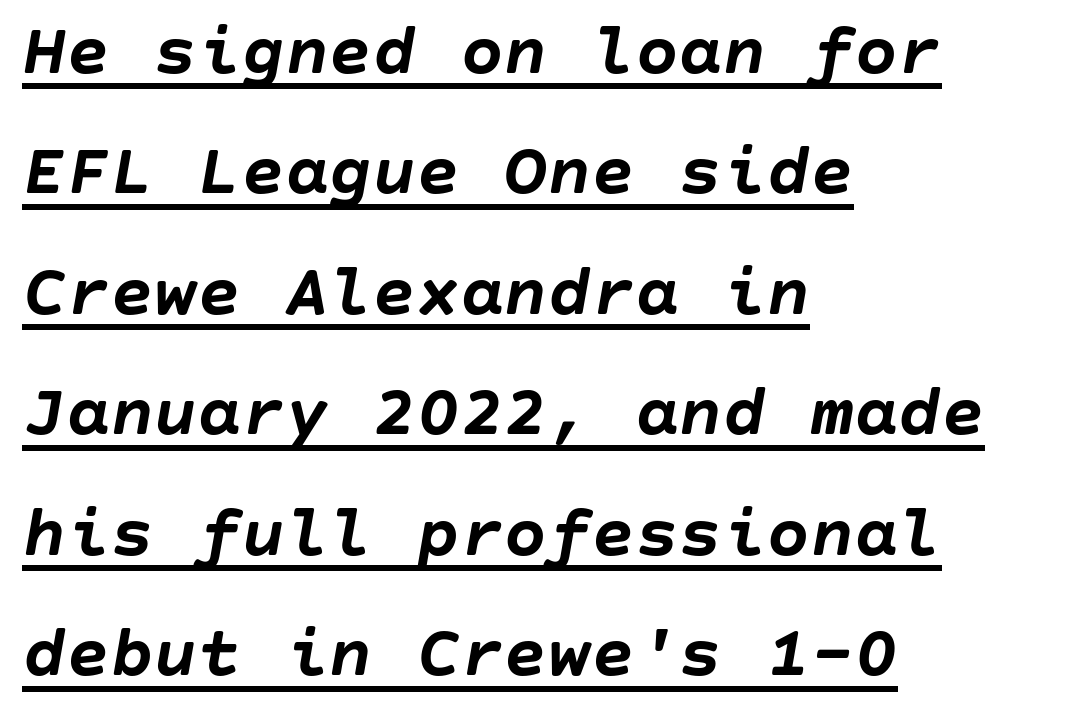
The line texture is even and compact thanks to regular tracking. An italicized treatment has been applied to the whole sample. The lines are quadded left. A full-strength bold gives these letters their thick strokes.
